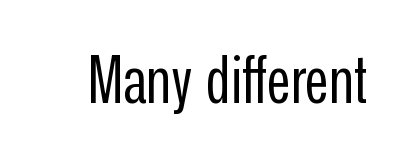
Ascenders rise straight up at ninety degrees. The gap between lines stays unmarked. The typeface chosen for these lines omits serifs. Here the designer chose a conventional face with non-uniform glyph widths. What stands out about the letter spacing? Nothing — it is the standard amount.
